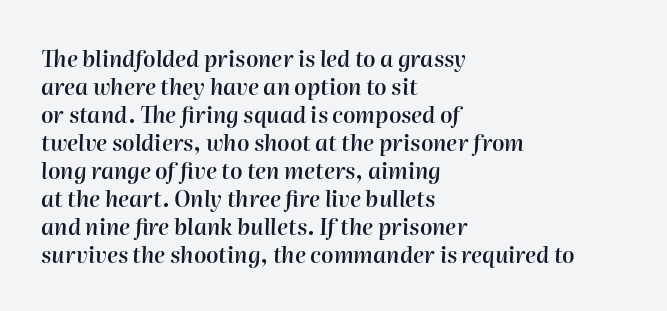
The image shows 22 px text type, italic (leaning right); set left-aligned, normal line spacing (1.27x), normal letter spacing, not underlined.
